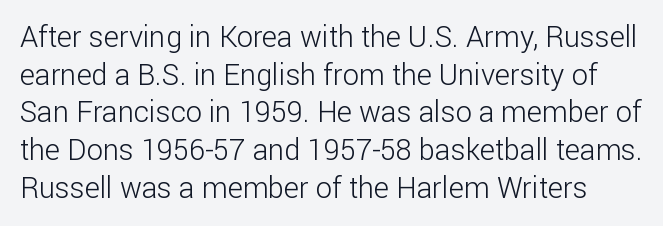
{"serif": "no", "italic": "no", "bold": "no", "weight": "light", "width": "normal", "stroke_contrast": "low", "x_height": "medium", "monospaced": "no", "underline": "no", "line_spacing": "normal", "line_spacing_ratio": 1.3, "letter_spacing": "normal", "letter_spacing_em": 0.0, "glyph_px": 29}
